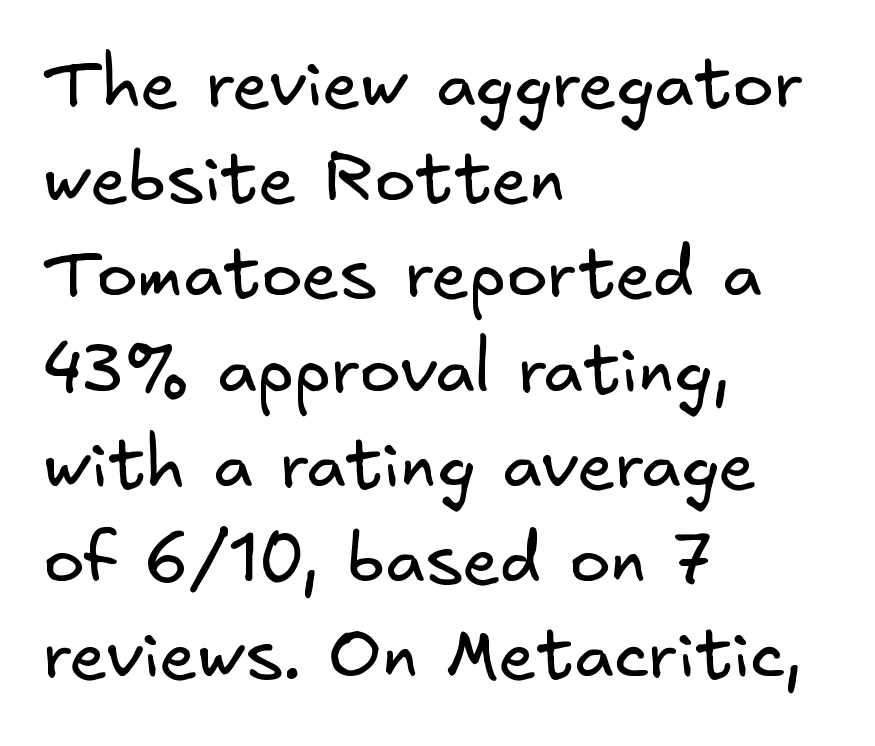
The image shows 69 px regular-weight sans-serif type; set left-aligned, normal line spacing (1.38x), normal letter spacing, not underlined; low stroke contrast and a small x-height.
